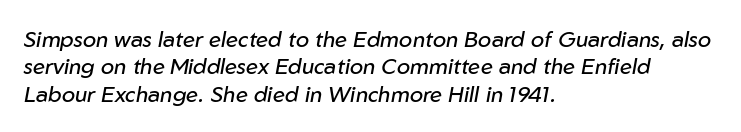
{"italic": "yes", "lean": "right", "slant_degrees": 10, "bold": "no", "underline": "no", "align": "left", "line_spacing": "normal", "line_spacing_ratio": 1.25, "letter_spacing": "normal", "letter_spacing_em": 0.0, "glyph_px": 22}
